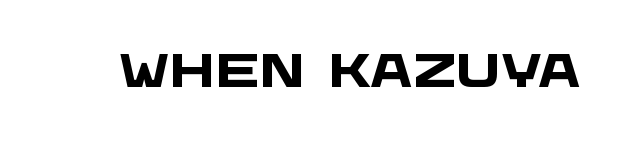
The image shows 47 px heavy, wide sans-serif type; set normal letter spacing, not underlined; low stroke contrast and a large x-height.
